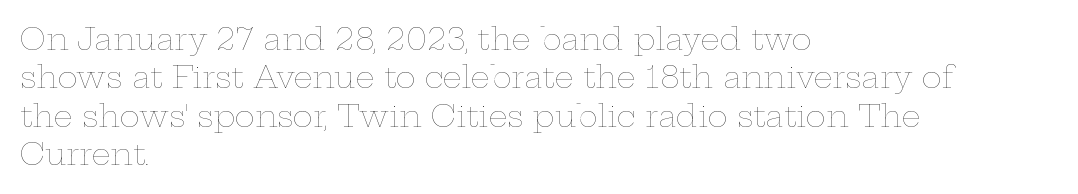
The image shows 30 px thin, wide type, upright; set left-aligned, normal line spacing (1.28x), normal letter spacing, not underlined; low stroke contrast and a medium x-height.
